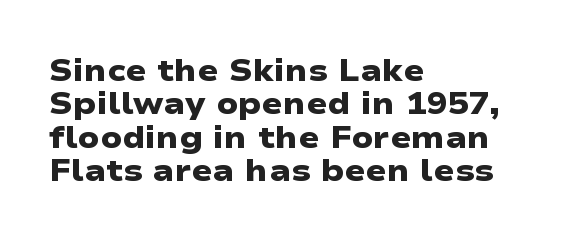
The image shows 31 px heavy, wide sans-serif type; set left-aligned, tight line spacing (1.08x), normal letter spacing, not underlined; low stroke contrast and a medium x-height.
